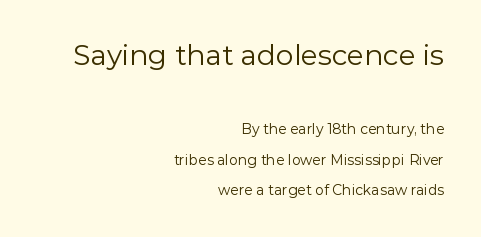
You could fit nearly another row in the gap between these rows. Where is the straight margin? On the right. The rendering uses natural spacing where letterforms have individual widths. Stems and bowls with no extra thickness — not bold. Lines of text with bare space underneath.
